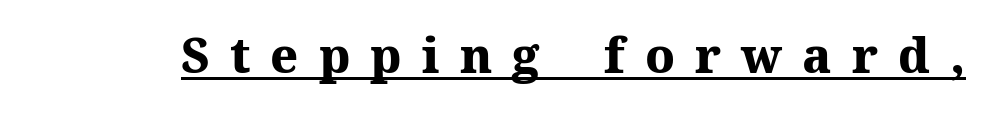
The image shows 48 px heavy serif type, upright; set unusually wide letter spacing (+0.42 em), underlined; medium stroke contrast and a medium x-height.
